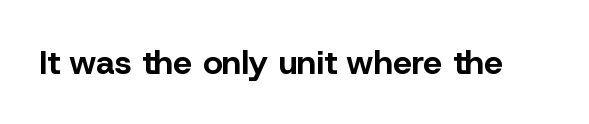
Q: Is the text bold? A: Yes.
Q: Is the text italic (slanted)? A: No, it is upright.
Q: Is the typeface a serif or a sans-serif typeface? A: Sans-serif.
Q: Is the text underlined? A: No.
Q: Is the spacing between letters normal or unusually wide? A: Normal.
Q: Width (condensed, normal, or wide)? A: Normal.
Q: Stroke contrast? A: Low.
Q: x-height? A: Medium.
Q: Monospaced? A: No.
